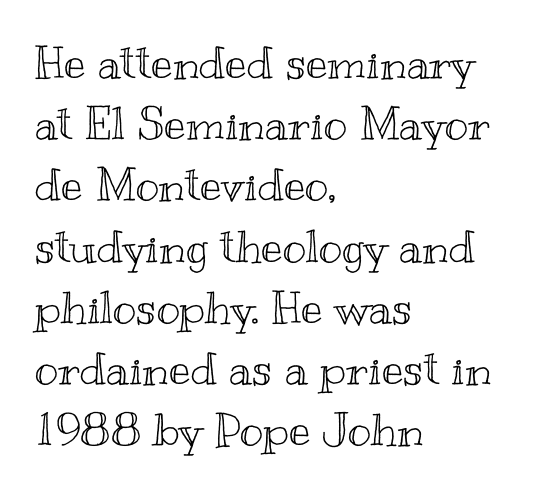
The image shows 45 px wide type, upright; set left-aligned, normal line spacing (1.36x), normal letter spacing, not underlined; a small x-height.
